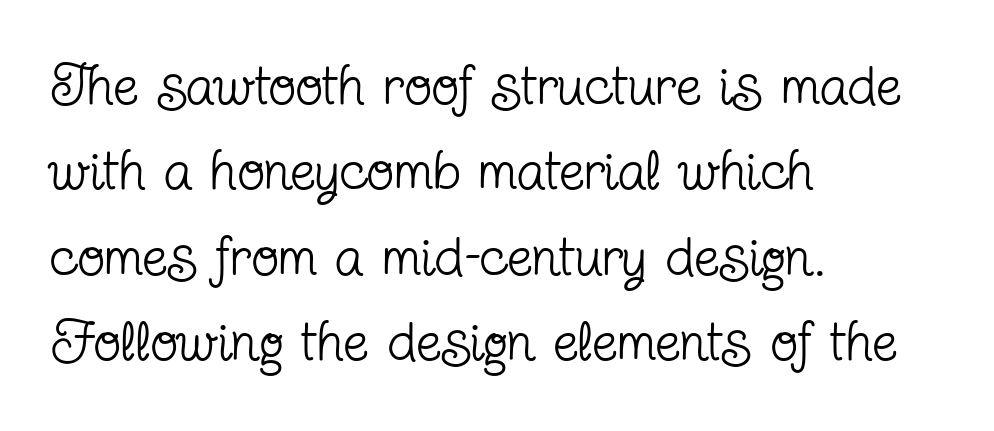
{"serif": "yes", "italic": "no", "bold": "no", "weight": "regular", "width": "condensed", "stroke_contrast": "low", "x_height": "medium", "monospaced": "no", "underline": "no", "align": "left", "line_spacing": "normal", "line_spacing_ratio": 1.5, "letter_spacing": "normal", "letter_spacing_em": 0.0, "glyph_px": 57}
